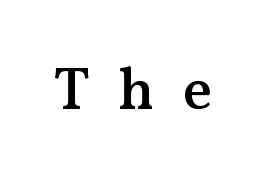
The image shows 60 px semibold serif type, upright; set unusually wide letter spacing (+0.48 em), not underlined; medium stroke contrast and a medium x-height.
